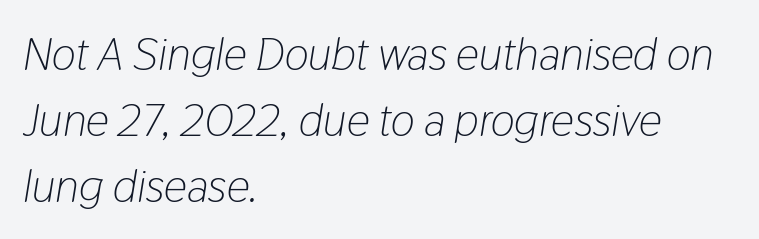
{"italic": "yes", "lean": "right", "slant_degrees": 9, "bold": "no", "weight": "light", "width": "condensed", "stroke_contrast": "low", "x_height": "medium", "monospaced": "no", "underline": "no", "align": "left", "line_spacing": "normal", "line_spacing_ratio": 1.43, "letter_spacing": "normal", "letter_spacing_em": 0.0, "glyph_px": 46}
